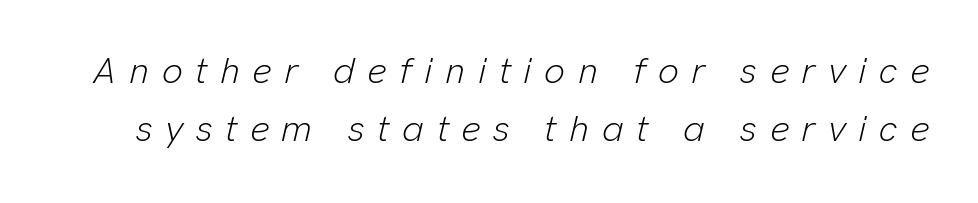
{"italic": "yes", "lean": "right", "slant_degrees": 13, "bold": "no", "weight": "light", "width": "normal", "stroke_contrast": "low", "x_height": "medium", "monospaced": "no", "underline": "no", "line_spacing": "normal", "line_spacing_ratio": 1.57, "letter_spacing": "wide", "letter_spacing_em": 0.34, "glyph_px": 37}
